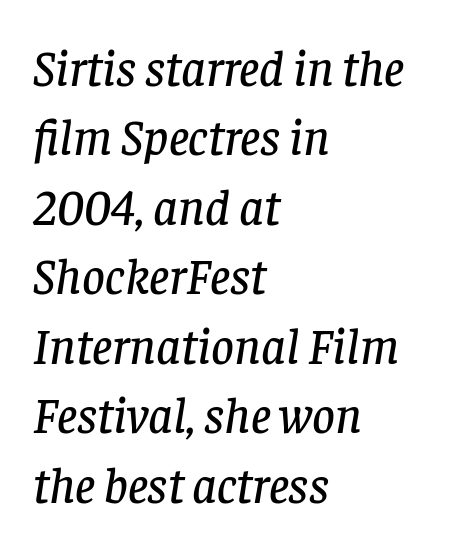
The text carries the slant typical of an italic or oblique font. One-word summary of the alignment: left. Unmarked baselines from the first word to the last. In terms of letterspacing, this is plain default setting. Baseline-to-baseline distance is the conventional proportion of letter height.
